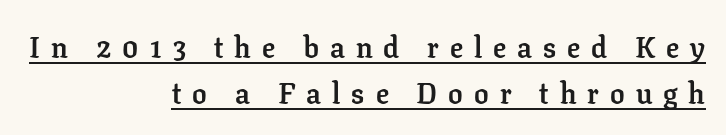
Q: Is the text bold? A: Yes.
Q: Is the text italic (slanted)? A: No, it is upright.
Q: Is the typeface a serif or a sans-serif typeface? A: Serif.
Q: Is the text underlined? A: Yes.
Q: How is the paragraph aligned? A: Right-aligned.
Q: Is the spacing between letters normal or unusually wide? A: Unusually wide.
Q: Is the spacing between lines tight, normal or loose? A: Normal.
Q: Width (condensed, normal, or wide)? A: Normal.
Q: Stroke contrast? A: Low.
Q: x-height? A: Medium.
Q: Monospaced? A: No.
